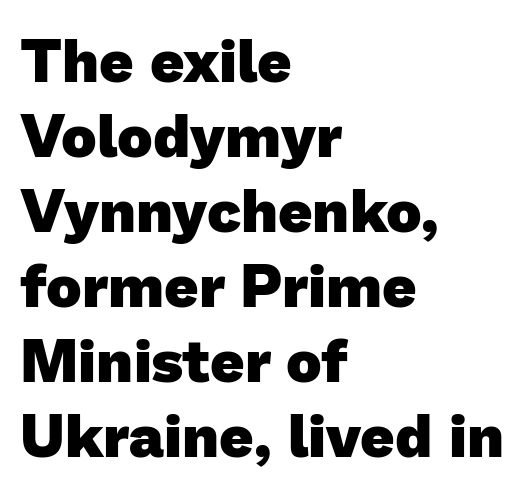
Q: Is the text bold? A: Yes.
Q: Is the typeface a serif or a sans-serif typeface? A: Sans-serif.
Q: Is the text underlined? A: No.
Q: How is the paragraph aligned? A: Left-aligned.
Q: Is the spacing between letters normal or unusually wide? A: Normal.
Q: Is the spacing between lines tight, normal or loose? A: Normal.
Q: Width (condensed, normal, or wide)? A: Normal.
Q: Stroke contrast? A: Low.
Q: x-height? A: Medium.
Q: Monospaced? A: No.
